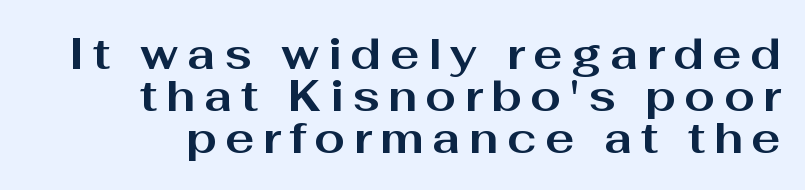
{"serif": "no", "italic": "no", "bold": "yes", "weight": "bold", "width": "wide", "stroke_contrast": "medium", "x_height": "medium", "monospaced": "no", "underline": "no", "align": "right", "line_spacing": "tight", "line_spacing_ratio": 0.95, "glyph_px": 44}
